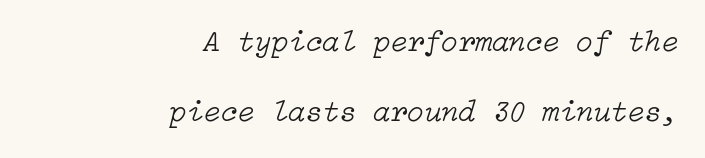
The space directly below the letters is spotless. This rendering leaves character spacing at its baseline value. The rendering applies a slant to the glyphs. What's the leading like? Stretched, with rows far apart.
